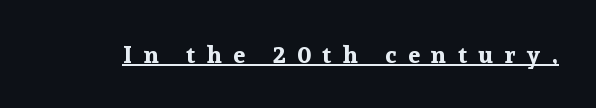
The image shows 24 px bold type, upright; set unusually wide letter spacing (+0.48 em), underlined.
